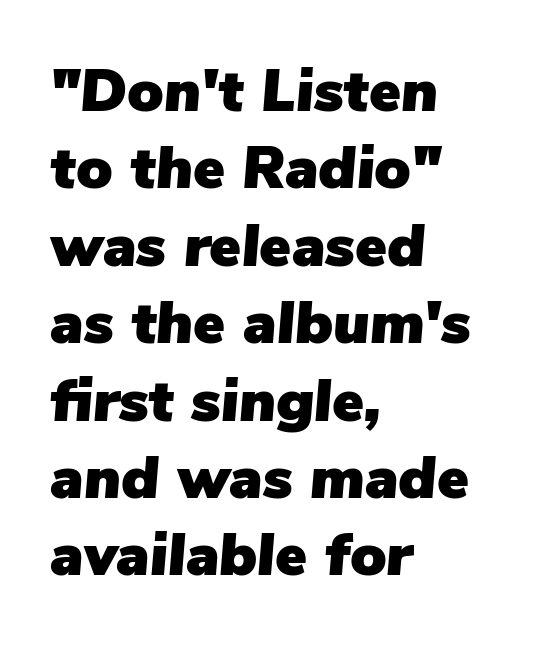
The image shows 60 px text type, italic (leaning right); set left-aligned, normal line spacing (1.29x), normal letter spacing, not underlined; low stroke contrast and a medium x-height.
